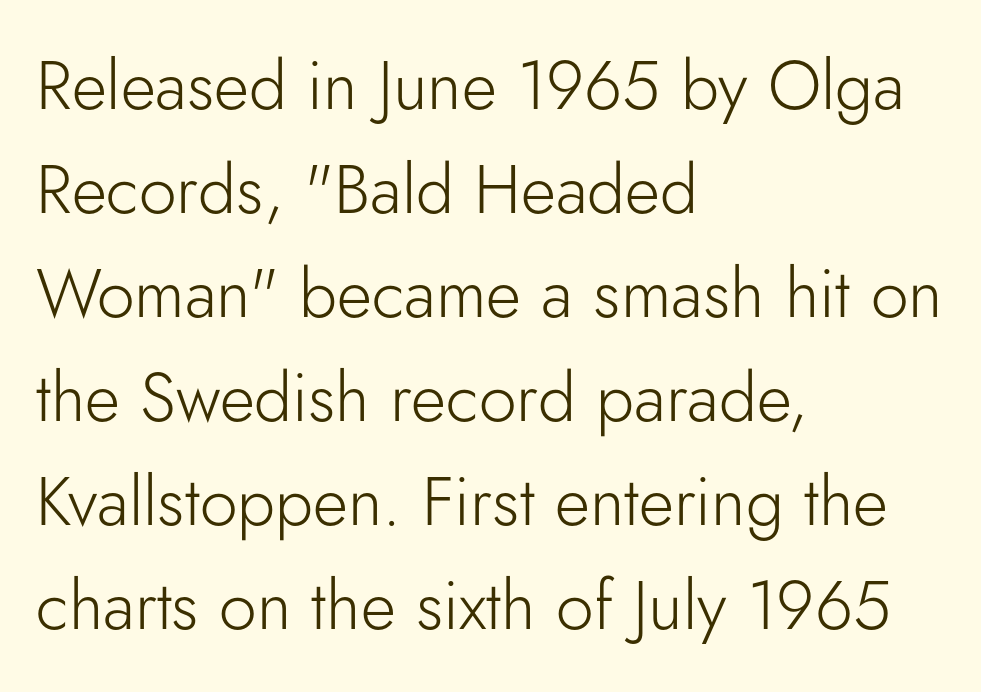
The passage shown stacks its lines at a standard gap. Style check: upright. The passage shown has conventional tracking throughout. A typesetter would call this proportional, since set widths differ per character.
